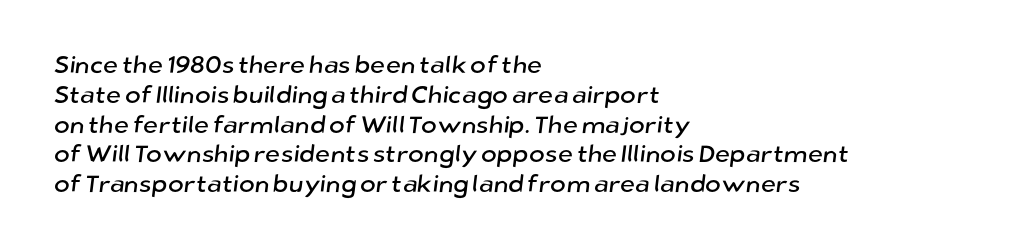
The image shows 24 px text type; set left-aligned, line spacing 1.24x, normal letter spacing, not underlined.
